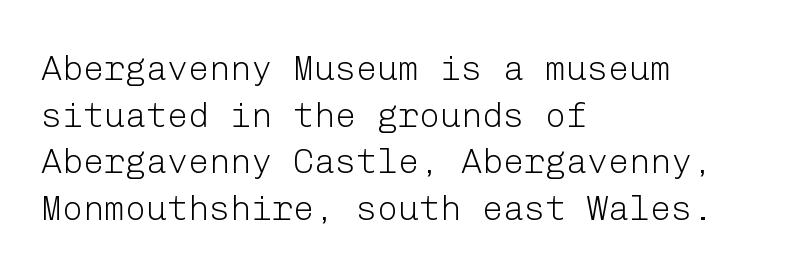
Q: Is the text bold? A: No.
Q: Is the text italic (slanted)? A: No, it is upright.
Q: Is the typeface a serif or a sans-serif typeface? A: Sans-serif.
Q: Is the text underlined? A: No.
Q: How is the paragraph aligned? A: Left-aligned.
Q: Is the spacing between letters normal or unusually wide? A: Normal.
Q: Is the spacing between lines tight, normal or loose? A: Normal.
Q: Width (condensed, normal, or wide)? A: Normal.
Q: Stroke contrast? A: Low.
Q: x-height? A: Medium.
